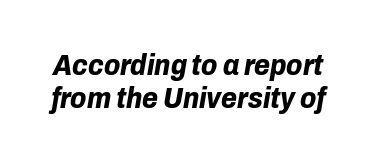
The letters advance in unequal steps, a hallmark of proportional type. Its strokes are broad and dark, the hallmark of bold type. It's the slanting kind of type. Students, note that the glyphs here touch the page at normal intervals.
